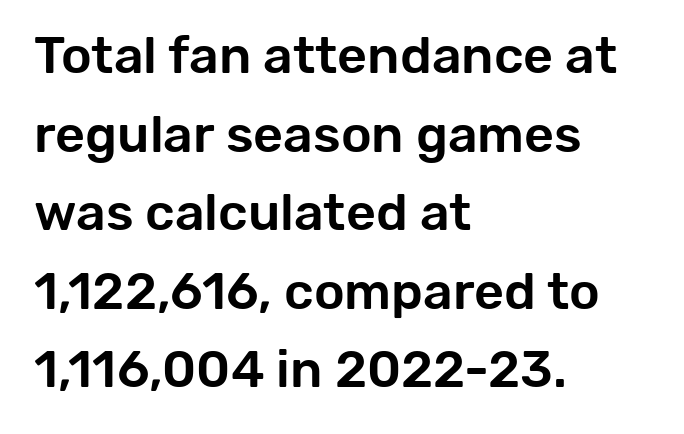
{"serif": "no", "italic": "no", "width": "normal", "stroke_contrast": "low", "x_height": "medium", "monospaced": "no", "underline": "no", "align": "left", "line_spacing": "normal", "line_spacing_ratio": 1.51, "letter_spacing": "normal", "letter_spacing_em": 0.0, "glyph_px": 52}
